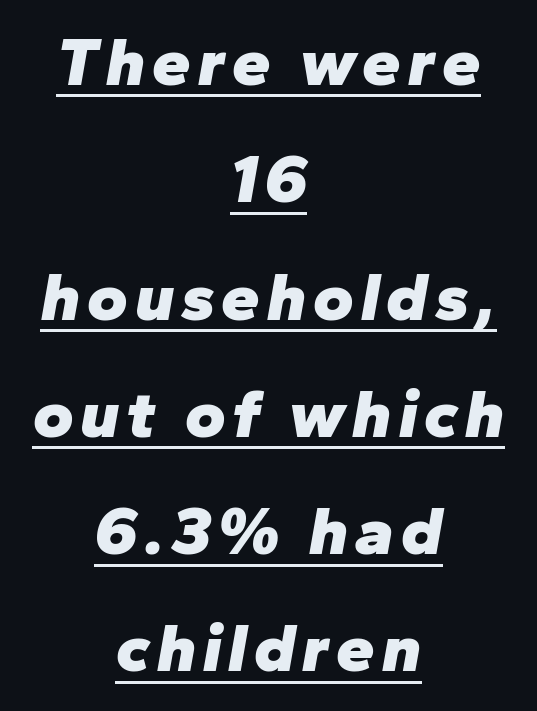
{"italic": "yes", "lean": "right", "slant_degrees": 10, "bold": "yes", "weight": "heavy", "width": "normal", "stroke_contrast": "low", "x_height": "medium", "monospaced": "no", "underline": "yes", "align": "center", "line_spacing": "normal", "line_spacing_ratio": 1.7, "glyph_px": 69}
